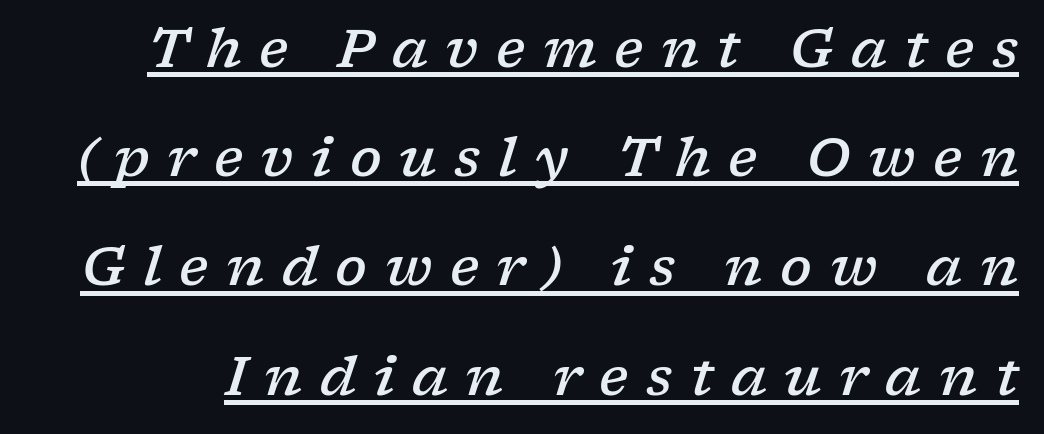
{"serif": "yes", "italic": "yes", "lean": "right", "slant_degrees": 17, "bold": "semi", "weight": "semibold", "width": "wide", "stroke_contrast": "low", "x_height": "medium", "monospaced": "no", "underline": "yes", "line_spacing": "loose", "line_spacing_ratio": 2.06, "letter_spacing": "wide", "letter_spacing_em": 0.33, "glyph_px": 53}
